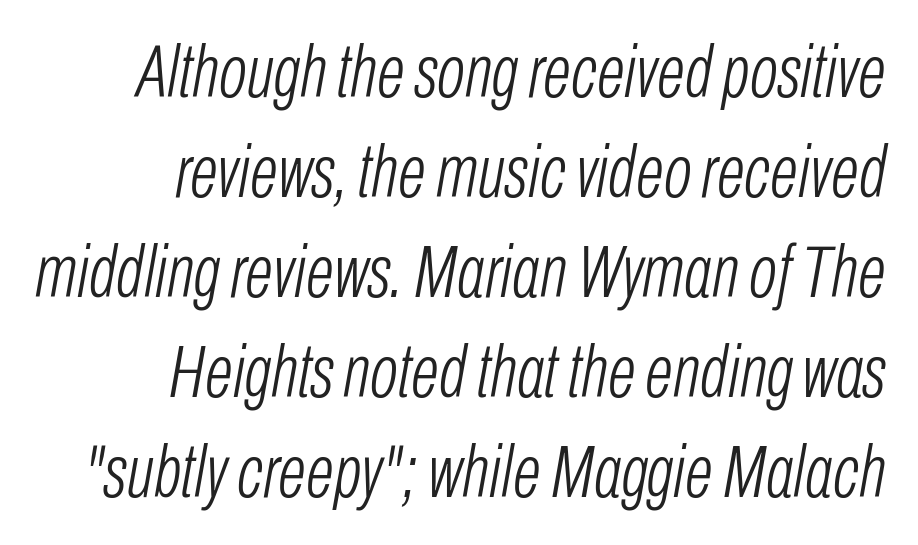
The image shows 74 px light, condensed type, italic (leaning right); set right-aligned, normal line spacing (1.35x), normal letter spacing, not underlined; low stroke contrast and a medium x-height.
